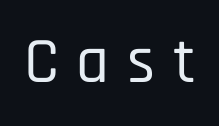
{"serif": "no", "italic": "no", "width": "condensed", "stroke_contrast": "low", "x_height": "large", "monospaced": "no", "underline": "no", "letter_spacing": "wide", "letter_spacing_em": 0.27, "glyph_px": 65}
